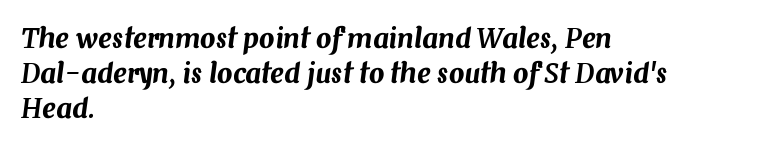
The image shows 27 px text type, italic (leaning right); set left-aligned, normal line spacing (1.3x), normal letter spacing, not underlined.
